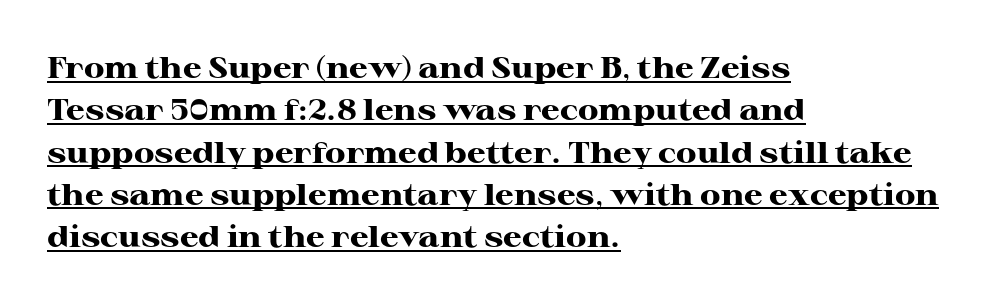
Q: Is the text bold? A: Yes.
Q: Is the text italic (slanted)? A: No, it is upright.
Q: Is the typeface a serif or a sans-serif typeface? A: Serif.
Q: Is the text underlined? A: Yes.
Q: How is the paragraph aligned? A: Left-aligned.
Q: Is the spacing between letters normal or unusually wide? A: Normal.
Q: Is the spacing between lines tight, normal or loose? A: Normal.
Q: Width (condensed, normal, or wide)? A: Wide.
Q: Stroke contrast? A: High.
Q: x-height? A: Medium.
Q: Monospaced? A: No.
